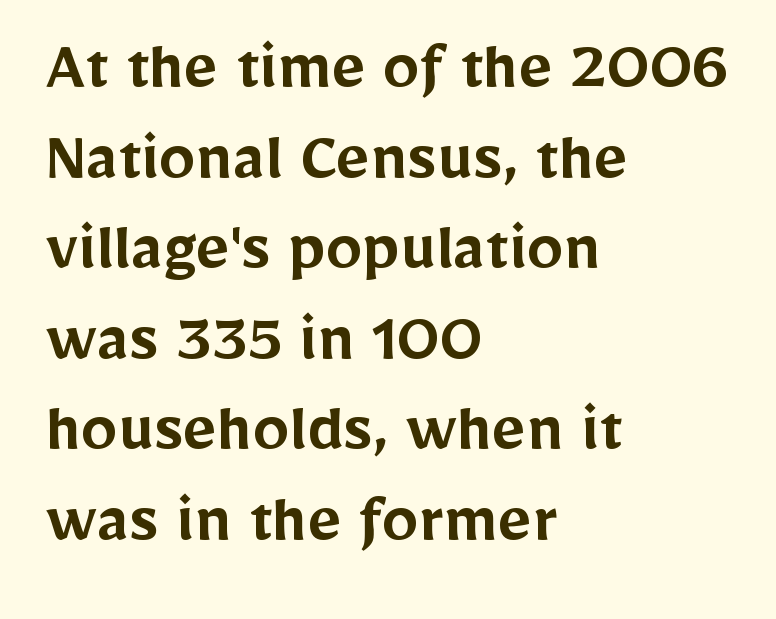
{"serif": "no", "italic": "no", "bold": "semi", "weight": "semibold", "width": "normal", "stroke_contrast": "low", "x_height": "medium", "monospaced": "no", "underline": "no", "align": "left", "line_spacing_ratio": 1.24, "letter_spacing": "normal", "letter_spacing_em": 0.0, "glyph_px": 73}
